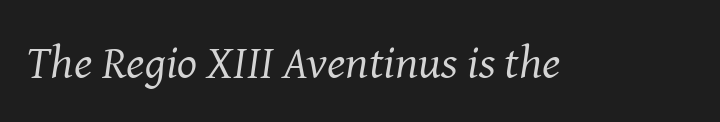
Each row of text sits above clean, open space. The horizontal fit of the characters is conventional and even. Heaviness? Minimal to ordinary, like unemphasized prose. Is this a fixed-width face? No — the glyphs have proportional, varying widths. The specimen reads as italic at a glance.
